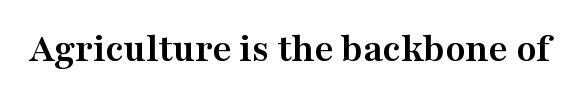
Underlining? Definitely not there. This rendering leaves character spacing at its baseline value. What kind of face is this? One with serifs. The face used here is proportionally spaced, like ordinary book or web type. Strong, thick strokes mark this as bold type. The typography opts for an upright posture over an oblique one.
